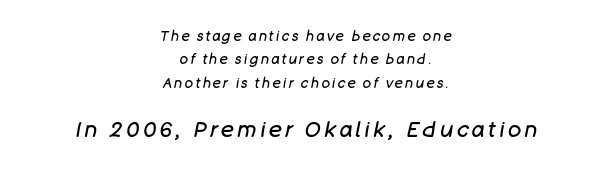
The image shows 22 px text type, italic (leaning right); set centered, normal line spacing (1.67x), not underlined; the second (bottom) block is 1.57x larger.
